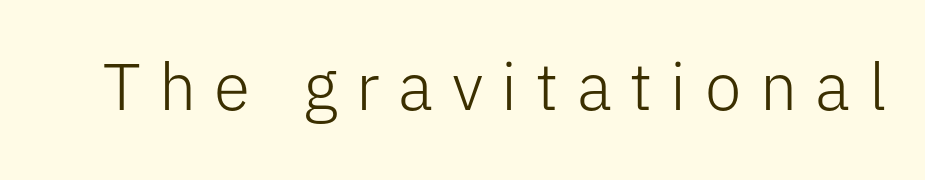
The image shows 66 px light sans-serif type, upright; set unusually wide letter spacing (+0.28 em), not underlined; low stroke contrast and a medium x-height.
